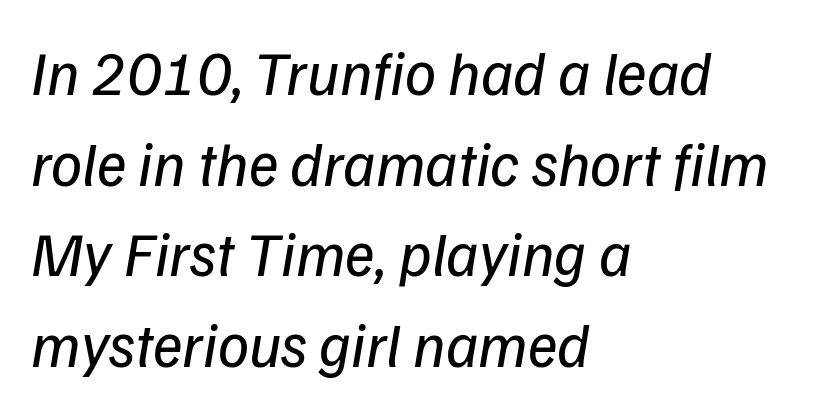
The image shows 62 px regular-weight sans-serif type; set left-aligned, normal line spacing (1.46x), normal letter spacing, not underlined; low stroke contrast and a medium x-height.
